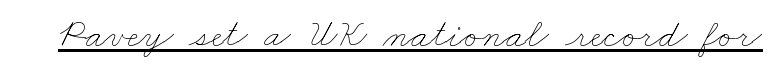
The image shows 40 px thin, wide type; set normal letter spacing, underlined; low stroke contrast and a small x-height.
